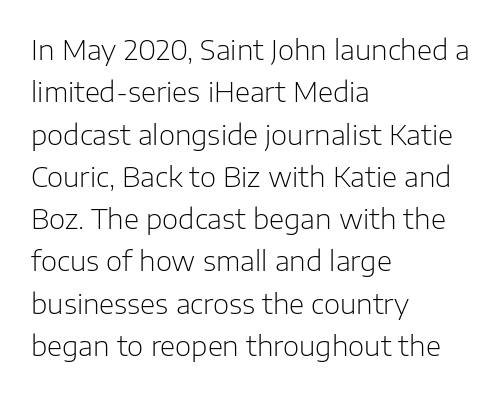
Q: Is the text bold? A: No.
Q: Is the text italic (slanted)? A: No, it is upright.
Q: Is the typeface a serif or a sans-serif typeface? A: Sans-serif.
Q: Is the text underlined? A: No.
Q: How is the paragraph aligned? A: Left-aligned.
Q: Is the spacing between letters normal or unusually wide? A: Normal.
Q: Is the spacing between lines tight, normal or loose? A: Normal.
Q: Width (condensed, normal, or wide)? A: Normal.
Q: Stroke contrast? A: Low.
Q: x-height? A: Medium.
Q: Monospaced? A: No.
